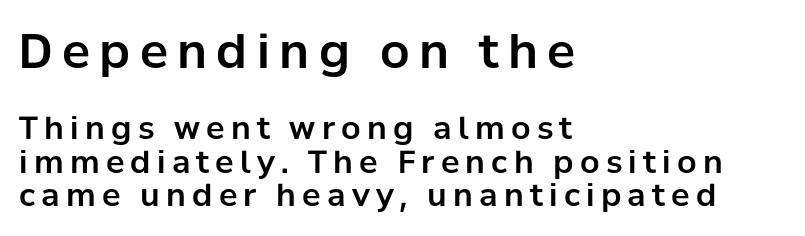
The image shows 47 px sans-serif type, upright; set left-aligned, tight line spacing (1.08x), unusually wide letter spacing (+0.2 em), not underlined; the first (top) block is 1.52x larger; low stroke contrast and a medium x-height.
